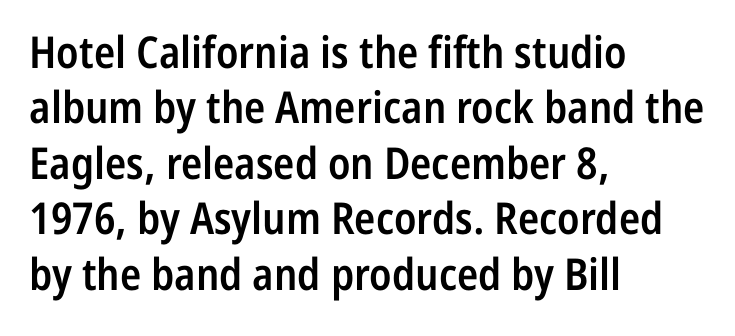
Q: Is the text bold? A: Semi-bold.
Q: Is the text italic (slanted)? A: No, it is upright.
Q: Is the typeface a serif or a sans-serif typeface? A: Sans-serif.
Q: Is the text underlined? A: No.
Q: How is the paragraph aligned? A: Left-aligned.
Q: Is the spacing between letters normal or unusually wide? A: Normal.
Q: Is the spacing between lines tight, normal or loose? A: Normal.
Q: Width (condensed, normal, or wide)? A: Condensed.
Q: Stroke contrast? A: Low.
Q: x-height? A: Medium.
Q: Monospaced? A: No.
